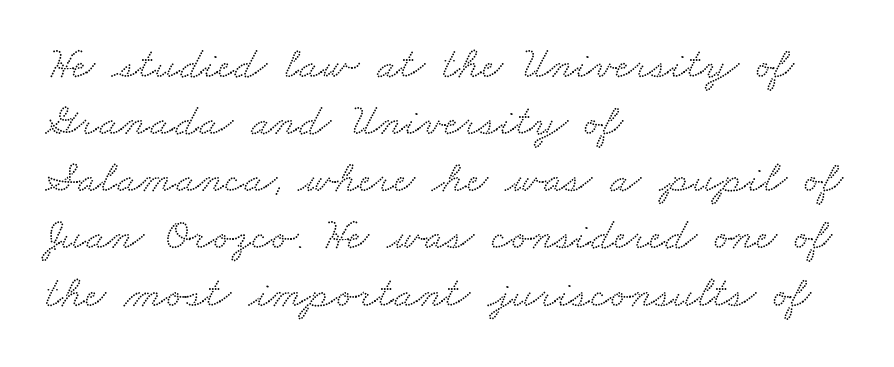
Bare-footed words on every line. The rag falls on the right side of this text block. The block of text has a typical density, with ordinary space between rows. The rendering shows small feet on the letterforms — a serif design.
